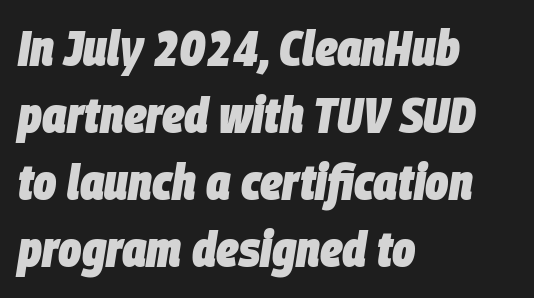
The image shows 49 px heavy, condensed type, italic (leaning right); set left-aligned, normal line spacing (1.37x), normal letter spacing, not underlined; low stroke contrast and a large x-height.
